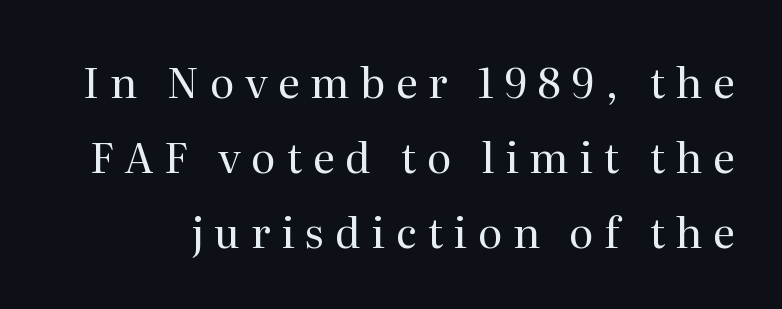
Spacing verdict: proportional, widths tailored to each character. No letter is thick-stroked: the sample isn't bold. This is serif lettering, the kind often seen in printed books. Ascenders rise straight up at ninety degrees. Look at the tracking — it's clearly loosened, letters drifting apart. The string is rendered with underlining switched off.
